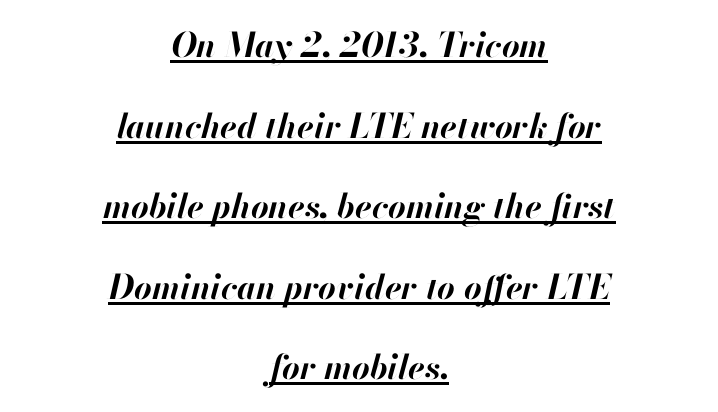
These lines were composed using italics. You could not count columns in this text — the font is proportionally spaced. Airy leading. The text block is weighted toward neither margin, spreading evenly from the middle. This is underlined copy, the kind a proofreader might mark for attention.
